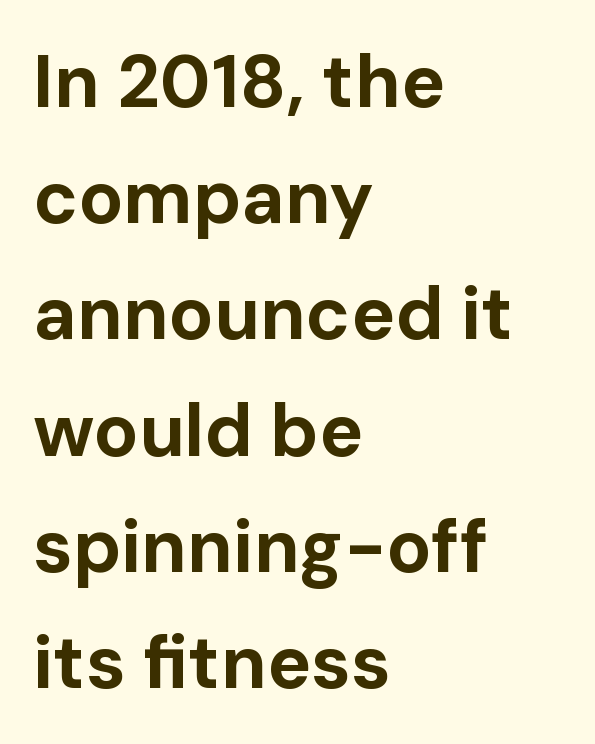
Q: Is the text bold? A: Yes.
Q: Is the text italic (slanted)? A: No, it is upright.
Q: Is the typeface a serif or a sans-serif typeface? A: Sans-serif.
Q: Is the text underlined? A: No.
Q: How is the paragraph aligned? A: Left-aligned.
Q: Is the spacing between letters normal or unusually wide? A: Normal.
Q: Is the spacing between lines tight, normal or loose? A: Normal.
Q: Width (condensed, normal, or wide)? A: Normal.
Q: Stroke contrast? A: Low.
Q: x-height? A: Medium.
Q: Monospaced? A: No.
